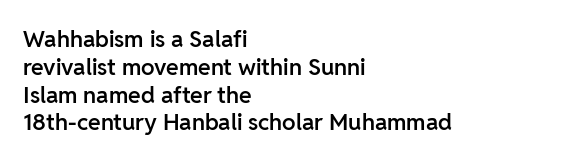
Q: Is the text bold? A: Semi-bold.
Q: Is the text italic (slanted)? A: No, it is upright.
Q: Is the text underlined? A: No.
Q: How is the paragraph aligned? A: Left-aligned.
Q: Is the spacing between letters normal or unusually wide? A: Normal.
